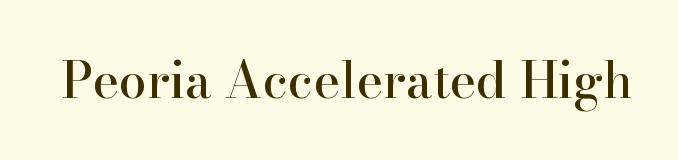
A typesetter would call this proportional, since set widths differ per character. This is serif lettering, the kind often seen in printed books. The type is set solid horizontally, with unmodified tracking. Ordinary non-slanted type is in use. Check under the words: just untouched page.
